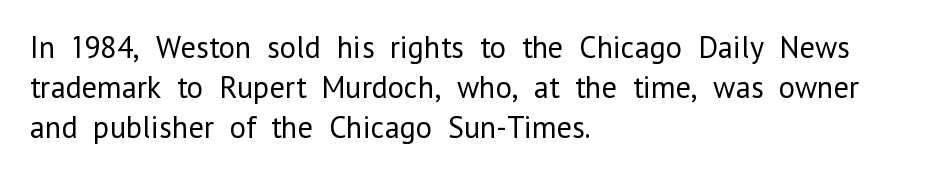
One-word summary of the alignment: left. Check the space under the baseline: it is left empty. This sample has the flowing, uneven cadence of proportional lettering. Weight: not bold — regular or lighter. Serifs: no, the terminals of the letterforms are clean. It's the straight-up-and-down kind of type.
